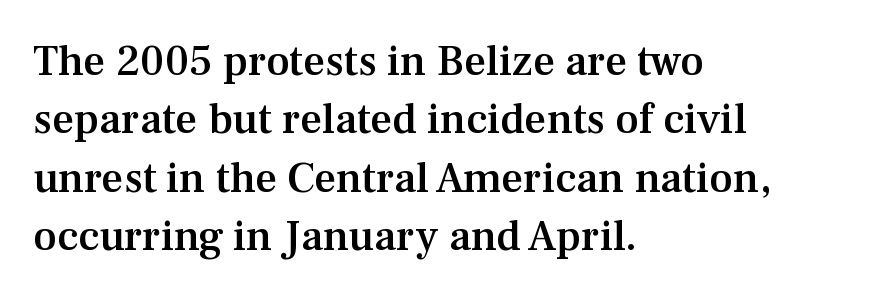
The rendering uses a semibold face; strokes are thickened but not to full bold. A typesetter would label this face a serif. The paragraph shown leans on its left margin. Between one letter and the next there's only the usual sliver of space.
